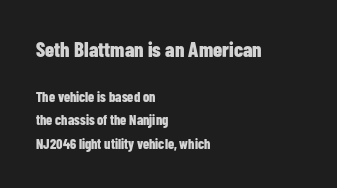
Q: Is the text bold? A: Yes.
Q: Is the text italic (slanted)? A: No, it is upright.
Q: Is the text underlined? A: No.
Q: How is the paragraph aligned? A: Left-aligned.
Q: Is the spacing between letters normal or unusually wide? A: Normal.
Q: Is the spacing between lines tight, normal or loose? A: Normal.
Q: Which block of text is set in a larger size, the first (top) or the second (bottom)? A: The first (top) one.
